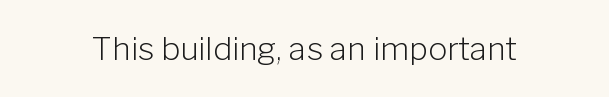
Q: Is the text bold? A: No.
Q: Is the text italic (slanted)? A: No, it is upright.
Q: Is the typeface a serif or a sans-serif typeface? A: Sans-serif.
Q: Is the text underlined? A: No.
Q: Is the spacing between letters normal or unusually wide? A: Normal.
Q: Width (condensed, normal, or wide)? A: Normal.
Q: Stroke contrast? A: Low.
Q: x-height? A: Medium.
Q: Monospaced? A: No.
